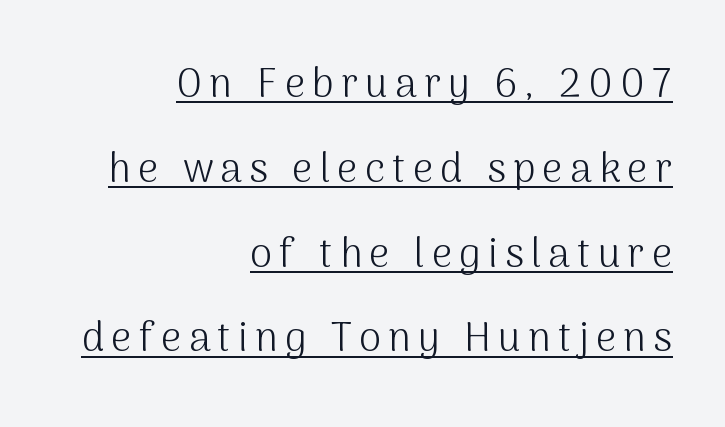
Vertical strokes here are truly vertical. Think of a printed novel: that variable character pitch is what you see here. Stems and bowls with no extra thickness — not bold. Each letter's strokes conclude bluntly, with no projecting serifs.
